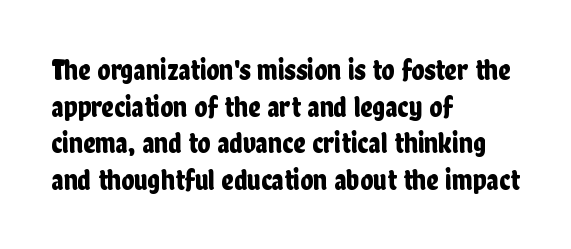
Is there any slant? The stems are plumb. Does extra space separate the letters? No, they use regular spacing. Type without underlining. Left-aligned paragraph, ragged on the right. No feet cap the strokes, marking this as sans-serif type.
